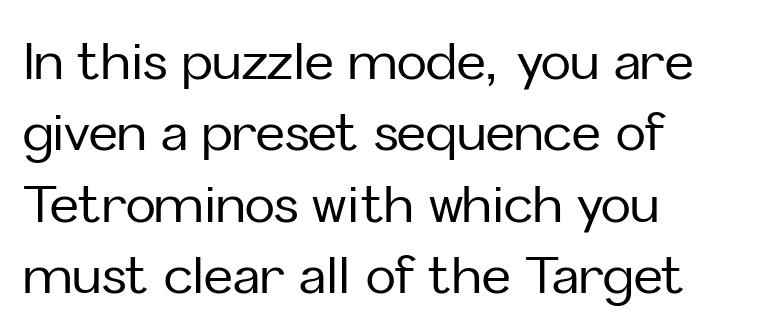
The image shows 50 px sans-serif type, upright; set left-aligned, normal line spacing (1.43x), normal letter spacing, not underlined; low stroke contrast and a medium x-height.
